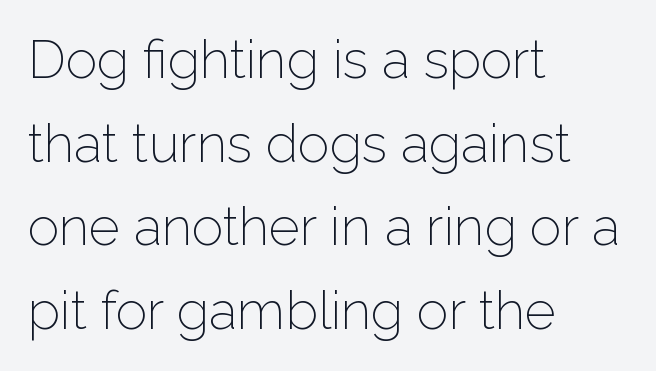
Q: Is the text bold? A: No.
Q: Is the text italic (slanted)? A: No, it is upright.
Q: Is the typeface a serif or a sans-serif typeface? A: Sans-serif.
Q: Is the text underlined? A: No.
Q: How is the paragraph aligned? A: Left-aligned.
Q: Is the spacing between letters normal or unusually wide? A: Normal.
Q: Is the spacing between lines tight, normal or loose? A: Normal.
Q: Width (condensed, normal, or wide)? A: Normal.
Q: Stroke contrast? A: Low.
Q: x-height? A: Medium.
Q: Monospaced? A: No.
